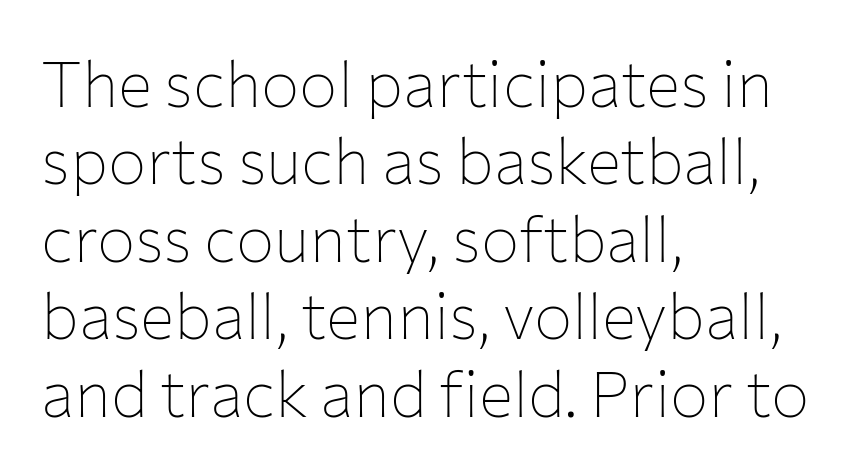
Serifs: no, the terminals of the letterforms are clean. Underline: absent. The letters advance in unequal steps, a hallmark of proportional type. Is this a heavy cut? Hardly; it is regular or lighter. The type is set solid horizontally, with unmodified tracking. The compositor pushed each line to the left boundary.
